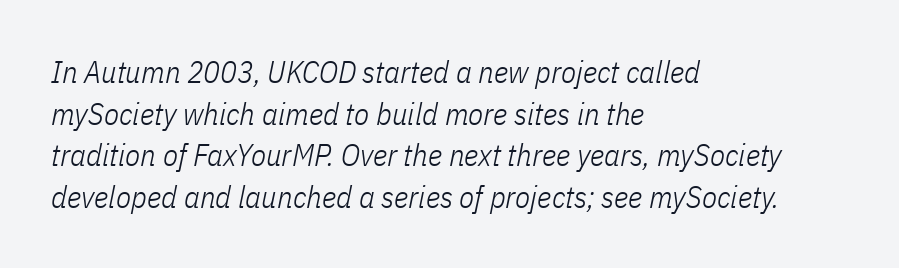
{"italic": "yes", "lean": "right", "slant_degrees": 11, "bold": "no", "weight": "light", "width": "condensed", "stroke_contrast": "low", "x_height": "medium", "monospaced": "no", "underline": "no", "align": "left", "line_spacing": "normal", "line_spacing_ratio": 1.34, "letter_spacing": "normal", "letter_spacing_em": 0.0, "glyph_px": 31}
